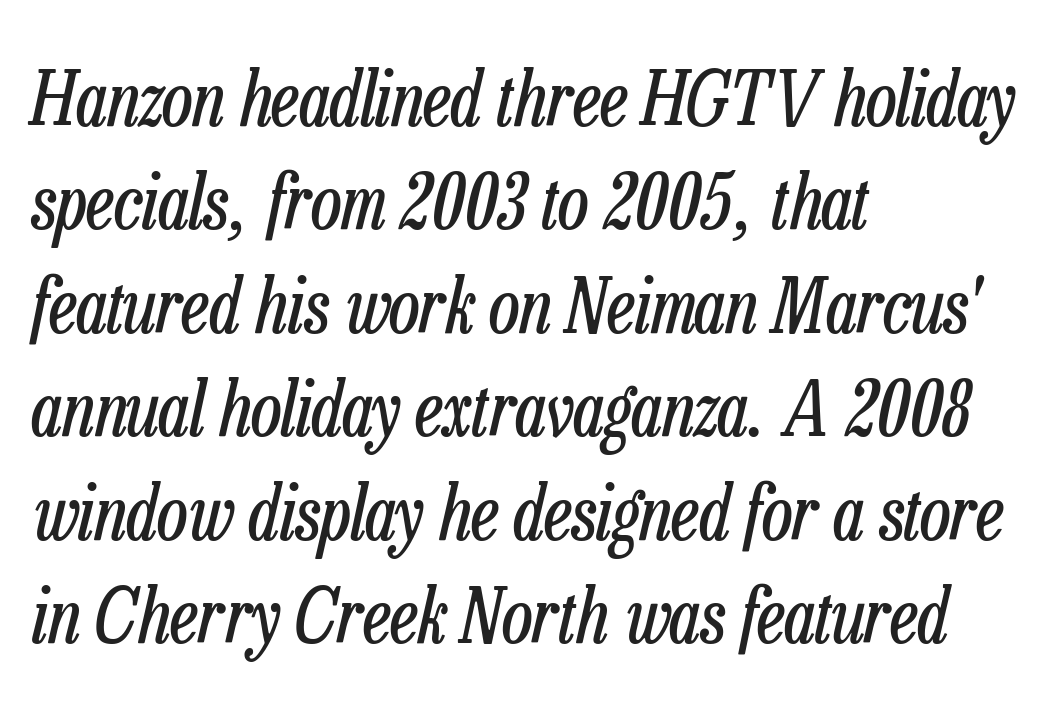
Q: Is the text bold? A: No.
Q: Is the text italic (slanted)? A: Yes, it leans right by about 13 degrees.
Q: Is the text underlined? A: No.
Q: How is the paragraph aligned? A: Left-aligned.
Q: Is the spacing between letters normal or unusually wide? A: Normal.
Q: Is the spacing between lines tight, normal or loose? A: Normal.
Q: Width (condensed, normal, or wide)? A: Condensed.
Q: Stroke contrast? A: Low.
Q: x-height? A: Medium.
Q: Monospaced? A: No.
